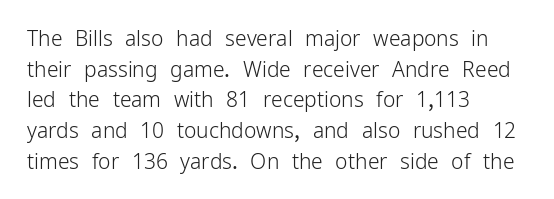
{"italic": "no", "bold": "no", "underline": "no", "align": "left", "line_spacing": "normal", "line_spacing_ratio": 1.46, "letter_spacing": "normal", "letter_spacing_em": 0.0, "glyph_px": 21}
